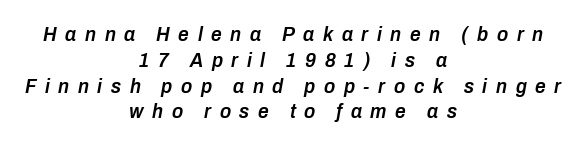
The image shows 21 px text type, italic (leaning right); set centered, line spacing 1.23x, unusually wide letter spacing (+0.41 em), not underlined.
